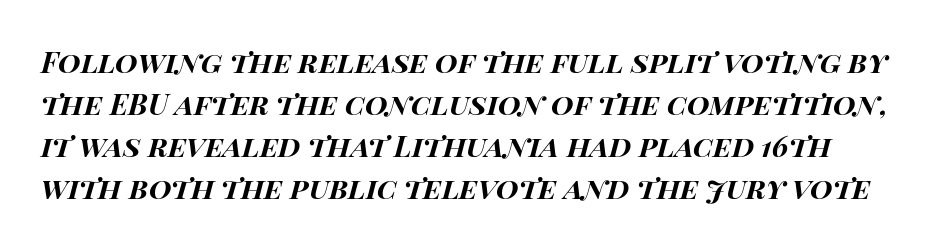
{"italic": "yes", "lean": "right", "slant_degrees": 14, "bold": "yes", "weight": "bold", "width": "wide", "stroke_contrast": "high", "x_height": "large", "monospaced": "no", "underline": "no", "line_spacing": "normal", "line_spacing_ratio": 1.45, "letter_spacing": "normal", "letter_spacing_em": 0.0, "glyph_px": 29}
